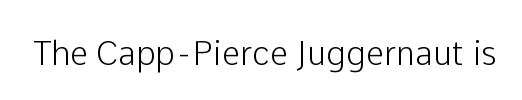
{"serif": "no", "italic": "no", "width": "normal", "stroke_contrast": "low", "x_height": "medium", "monospaced": "no", "underline": "no", "letter_spacing": "normal", "letter_spacing_em": 0.0, "glyph_px": 33}
